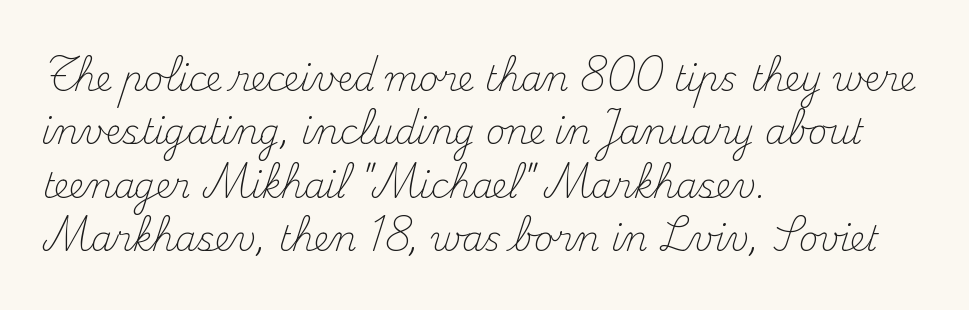
The image shows 34 px light serif type; set left-aligned, normal line spacing (1.57x), normal letter spacing, not underlined; medium stroke contrast and a small x-height.
